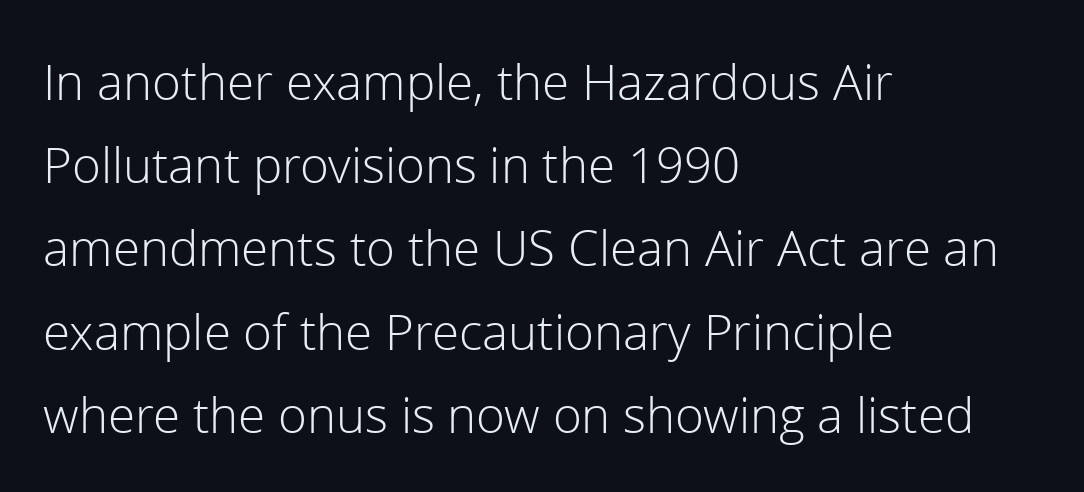
{"serif": "no", "italic": "no", "bold": "no", "weight": "light", "width": "normal", "stroke_contrast": "low", "x_height": "medium", "monospaced": "no", "underline": "no", "align": "left", "line_spacing": "normal", "line_spacing_ratio": 1.57, "letter_spacing": "normal", "letter_spacing_em": 0.0, "glyph_px": 53}
